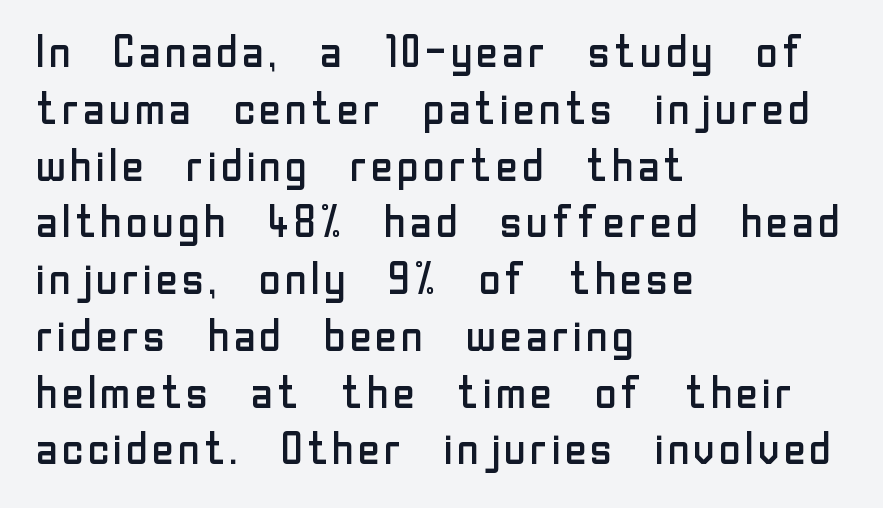
The weight tops out at a normal text grade. A clean baseline with only descenders dipping below it. Varying glyph widths throughout — classic text-font behaviour. The ragged edge is on the right, which tells us the setting is flush left.
